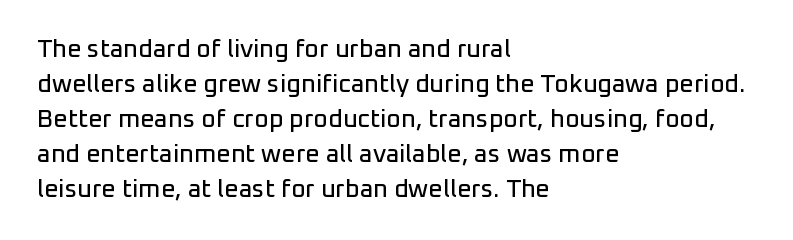
The rendering uses a moderate line-height, typical for paragraphs. A typesetter would call this zero additional tracking. Teacher's note: observe the even left margin — that is flush-left alignment. The string is rendered with underlining switched off. Posture: straight, roman, zero tilt.
